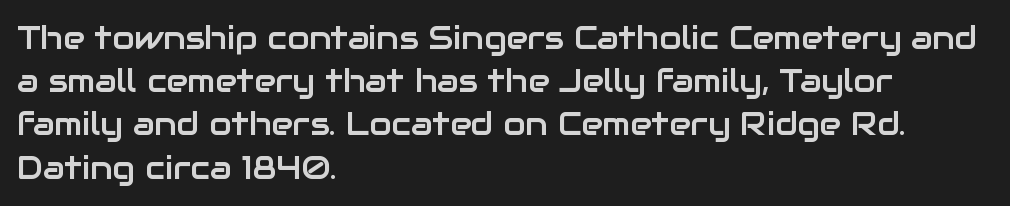
{"serif": "no", "italic": "no", "width": "normal", "stroke_contrast": "low", "x_height": "medium", "monospaced": "no", "underline": "no", "align": "left", "line_spacing": "normal", "line_spacing_ratio": 1.35, "letter_spacing": "normal", "letter_spacing_em": 0.0, "glyph_px": 32}
